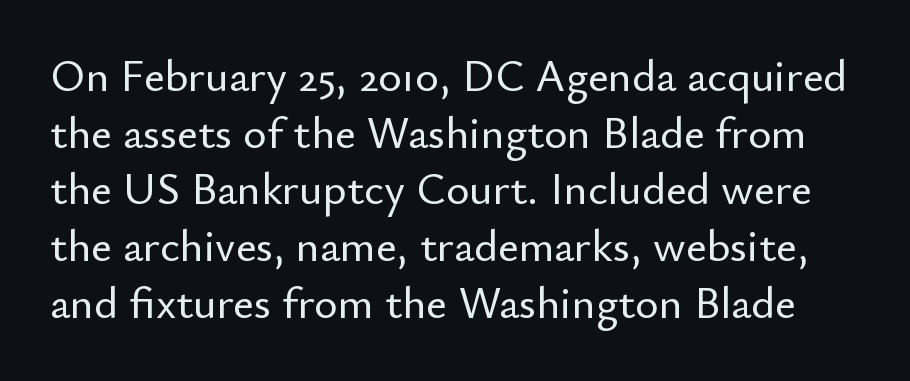
The image shows 45 px sans-serif type, upright; set normal line spacing (1.26x), normal letter spacing, not underlined; low stroke contrast and a small x-height.
